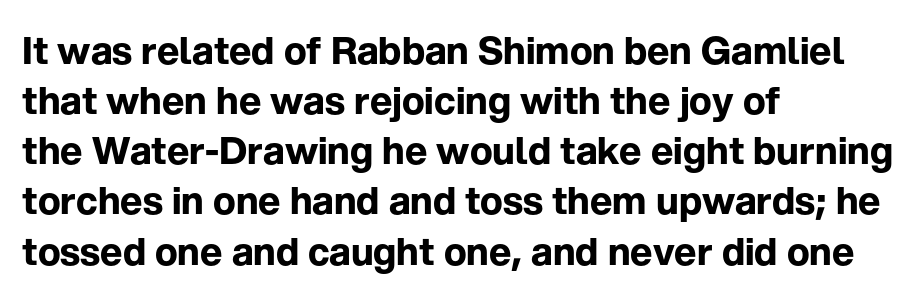
Q: Is the text bold? A: Yes.
Q: Is the text italic (slanted)? A: No, it is upright.
Q: Is the typeface a serif or a sans-serif typeface? A: Sans-serif.
Q: Is the text underlined? A: No.
Q: How is the paragraph aligned? A: Left-aligned.
Q: Is the spacing between letters normal or unusually wide? A: Normal.
Q: Is the spacing between lines tight, normal or loose? A: Normal.
Q: Width (condensed, normal, or wide)? A: Normal.
Q: Stroke contrast? A: Low.
Q: x-height? A: Medium.
Q: Monospaced? A: No.
